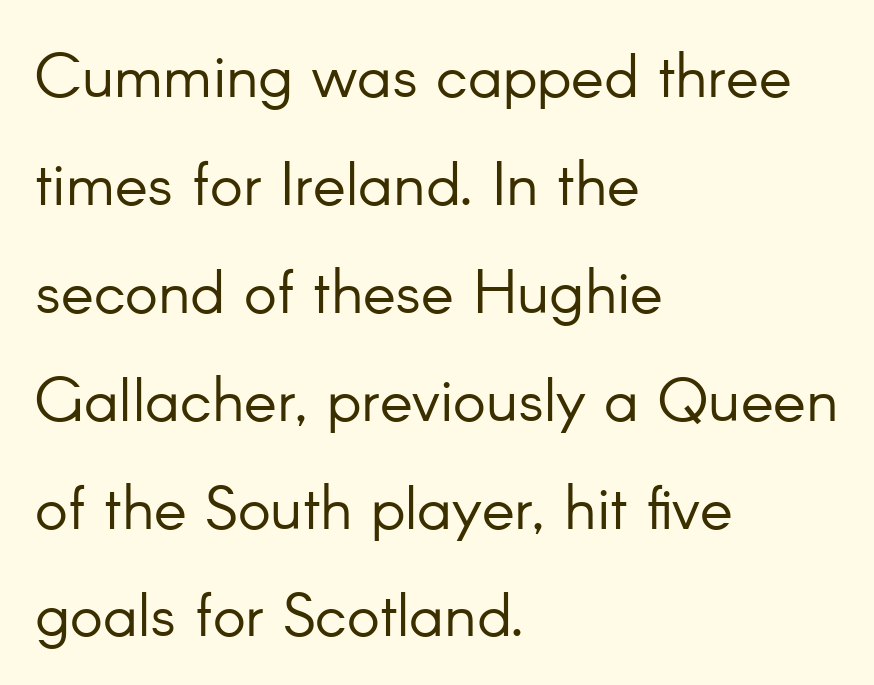
Q: Is the text bold? A: No.
Q: Is the text italic (slanted)? A: No, it is upright.
Q: Is the typeface a serif or a sans-serif typeface? A: Sans-serif.
Q: Is the text underlined? A: No.
Q: How is the paragraph aligned? A: Left-aligned.
Q: Is the spacing between letters normal or unusually wide? A: Normal.
Q: Width (condensed, normal, or wide)? A: Normal.
Q: Stroke contrast? A: Low.
Q: x-height? A: Small.
Q: Monospaced? A: No.
